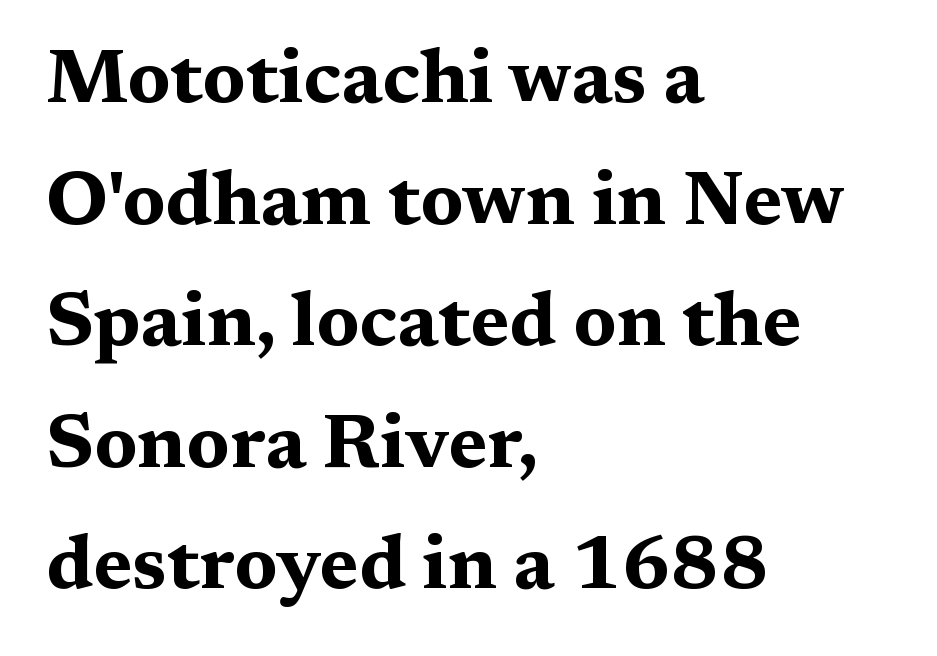
The image shows 76 px bold, wide serif type, upright; set left-aligned, normal line spacing (1.6x), normal letter spacing, not underlined; medium stroke contrast and a medium x-height.
